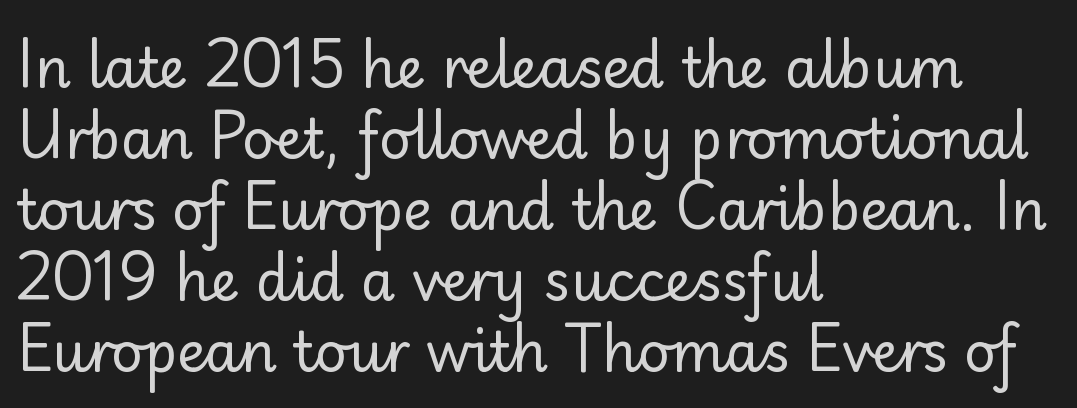
Q: Is the text bold? A: No.
Q: Is the text italic (slanted)? A: No, it is upright.
Q: Is the typeface a serif or a sans-serif typeface? A: Sans-serif.
Q: Is the text underlined? A: No.
Q: How is the paragraph aligned? A: Left-aligned.
Q: Is the spacing between letters normal or unusually wide? A: Normal.
Q: Is the spacing between lines tight, normal or loose? A: Normal.
Q: Width (condensed, normal, or wide)? A: Normal.
Q: Stroke contrast? A: Low.
Q: x-height? A: Small.
Q: Monospaced? A: No.
